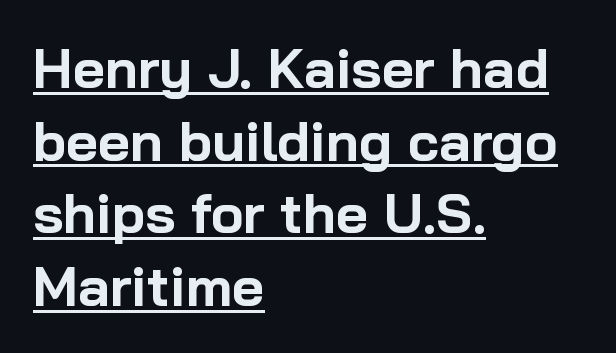
Do the letters lean? They stand straight. A typesetter would label this face a sans. You could not count columns in this text — the font is proportionally spaced. If you measured baseline to baseline, you'd find a middling distance.
